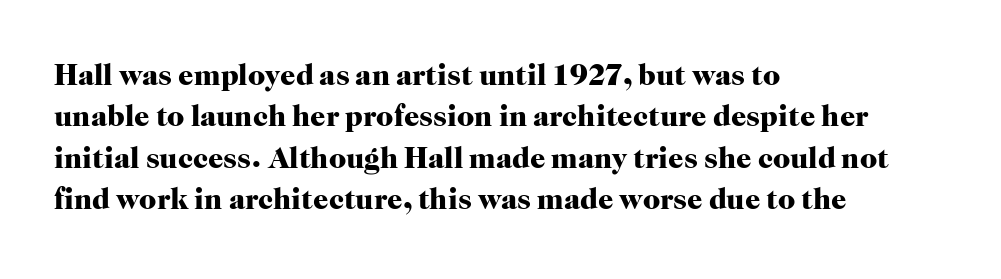
The type is set solid horizontally, with unmodified tracking. Every character sits straight up, as roman type does. Honestly, there is no underline to notice here at all. How would I describe the line gaps? Plain and ordinary. This sample is left-justified, so line endings fall wherever the words run out. Weight check: bold — yes, fully.
